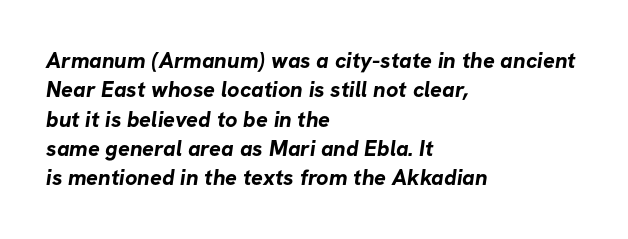
Q: Is the text bold? A: Yes.
Q: Is the text underlined? A: No.
Q: How is the paragraph aligned? A: Left-aligned.
Q: Is the spacing between letters normal or unusually wide? A: Normal.
Q: Is the spacing between lines tight, normal or loose? A: Normal.
